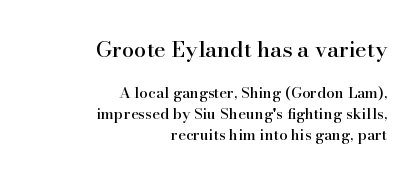
{"italic": "no", "underline": "no", "align": "right", "line_spacing": "normal", "line_spacing_ratio": 1.42, "letter_spacing": "normal", "letter_spacing_em": 0.0, "larger_block": "first", "size_ratio": 1.47, "glyph_px": 22}
